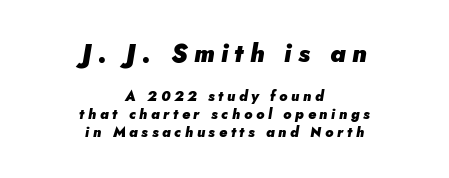
{"italic": "yes", "lean": "right", "slant_degrees": 5, "bold": "yes", "underline": "no", "align": "center", "line_spacing": "normal", "line_spacing_ratio": 1.26, "letter_spacing": "wide", "letter_spacing_em": 0.26, "larger_block": "first", "size_ratio": 1.79, "glyph_px": 25}
